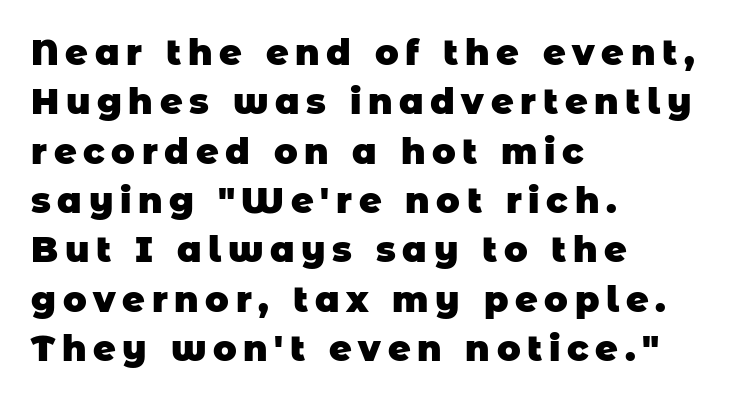
Q: Is the text bold? A: Yes.
Q: Is the typeface a serif or a sans-serif typeface? A: Sans-serif.
Q: Is the text underlined? A: No.
Q: How is the paragraph aligned? A: Left-aligned.
Q: Is the spacing between lines tight, normal or loose? A: Normal.
Q: Width (condensed, normal, or wide)? A: Normal.
Q: Stroke contrast? A: Low.
Q: x-height? A: Large.
Q: Monospaced? A: No.
